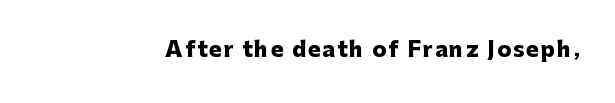
Q: Is the text bold? A: Yes.
Q: Is the text italic (slanted)? A: No, it is upright.
Q: Is the text underlined? A: No.
